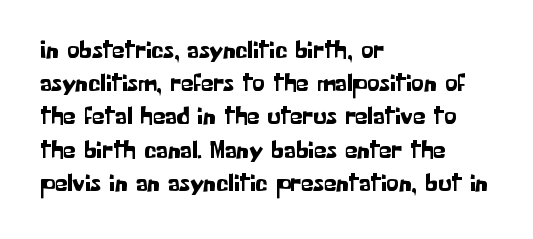
{"italic": "no", "underline": "no", "align": "left", "line_spacing": "normal", "line_spacing_ratio": 1.33, "letter_spacing": "normal", "letter_spacing_em": 0.0, "glyph_px": 25}
